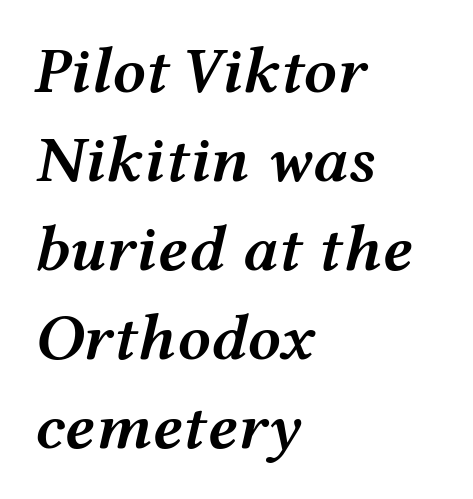
The vertical gap from one line to the next is medium. How heavy is the stroke? Medium-heavy — a semibold, shy of bold. Tall strokes in this sample are angled rather than plumb. The foot of each line stays bare and open.
